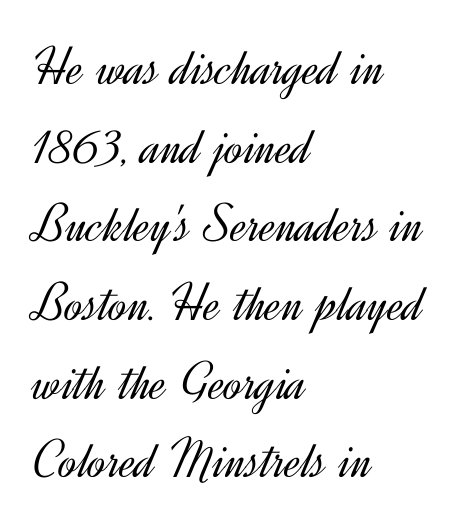
The image shows 55 px light sans-serif type; set left-aligned, normal line spacing (1.43x), normal letter spacing, not underlined; a small x-height.
